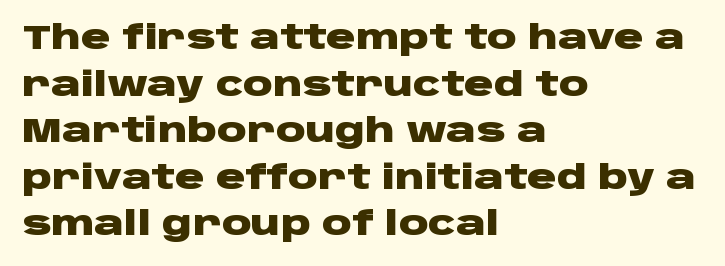
Q: Is the text bold? A: Yes.
Q: Is the text italic (slanted)? A: No, it is upright.
Q: Is the typeface a serif or a sans-serif typeface? A: Sans-serif.
Q: Is the text underlined? A: No.
Q: How is the paragraph aligned? A: Left-aligned.
Q: Is the spacing between letters normal or unusually wide? A: Normal.
Q: Is the spacing between lines tight, normal or loose? A: Normal.
Q: Width (condensed, normal, or wide)? A: Wide.
Q: Stroke contrast? A: Low.
Q: x-height? A: Large.
Q: Monospaced? A: No.
